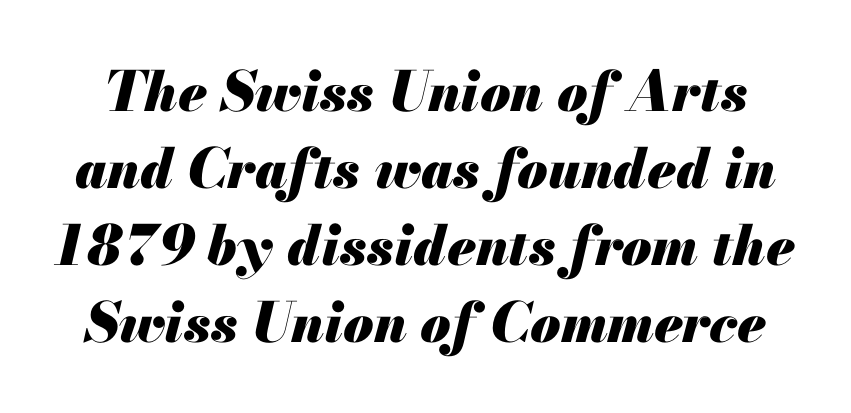
{"italic": "yes", "lean": "right", "slant_degrees": 13, "bold": "yes", "weight": "heavy", "width": "normal", "stroke_contrast": "medium", "x_height": "small", "monospaced": "no", "underline": "no", "line_spacing": "normal", "line_spacing_ratio": 1.4, "letter_spacing": "normal", "letter_spacing_em": 0.0, "glyph_px": 55}
